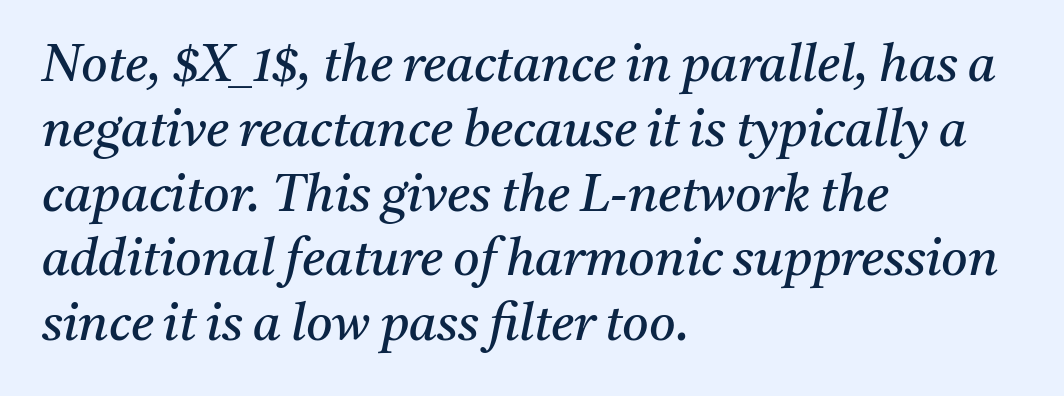
The image shows 51 px regular-weight serif type, italic (leaning right); set left-aligned, normal line spacing (1.27x), normal letter spacing, not underlined; medium stroke contrast and a medium x-height.
